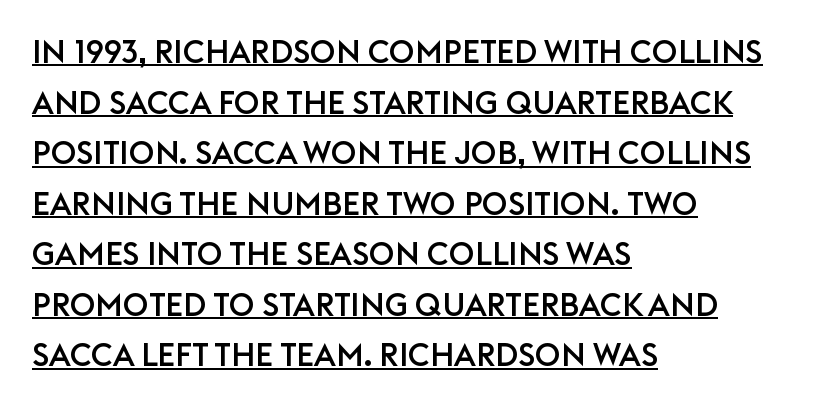
The image shows 32 px sans-serif type, upright; set left-aligned, normal line spacing (1.58x), normal letter spacing, underlined; low stroke contrast and a large x-height.
